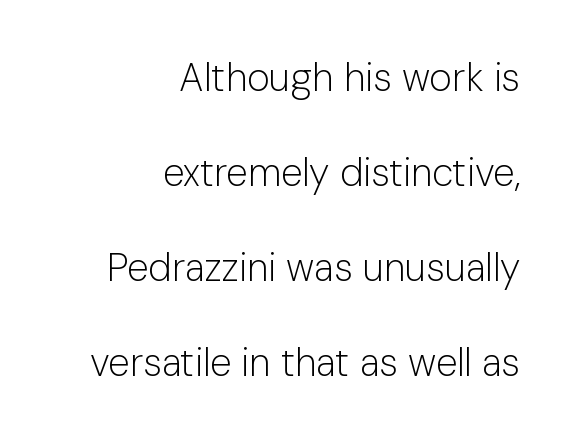
The image shows 39 px light sans-serif type, upright; set right-aligned, loose line spacing (2.44x), normal letter spacing, not underlined; low stroke contrast and a medium x-height.
